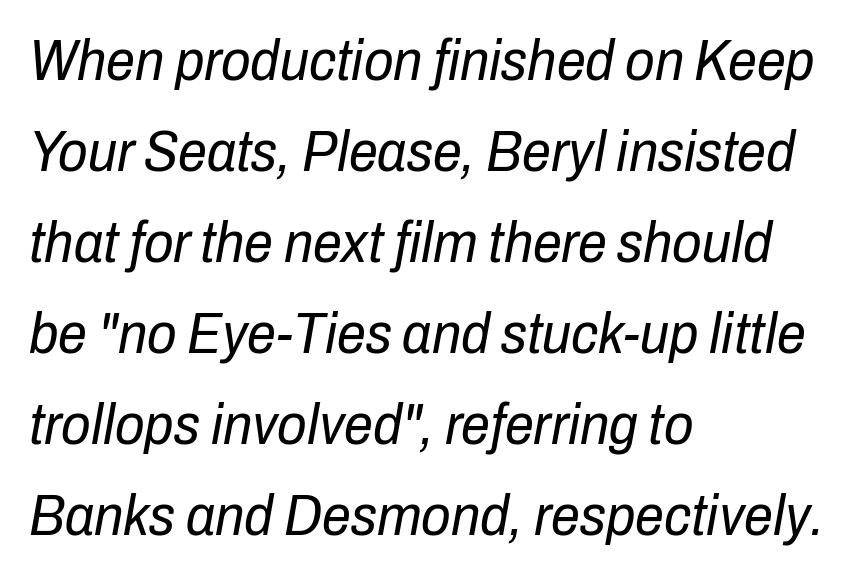
The image shows 58 px regular-weight, condensed type, italic (leaning right); set left-aligned, normal line spacing (1.57x), normal letter spacing, not underlined; low stroke contrast and a medium x-height.
